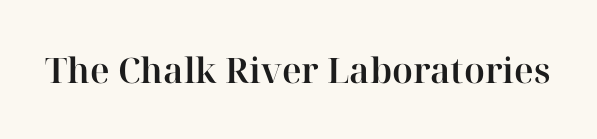
Q: Is the text italic (slanted)? A: No, it is upright.
Q: Is the typeface a serif or a sans-serif typeface? A: Serif.
Q: Is the text underlined? A: No.
Q: Is the spacing between letters normal or unusually wide? A: Normal.
Q: Width (condensed, normal, or wide)? A: Normal.
Q: Stroke contrast? A: High.
Q: x-height? A: Medium.
Q: Monospaced? A: No.
